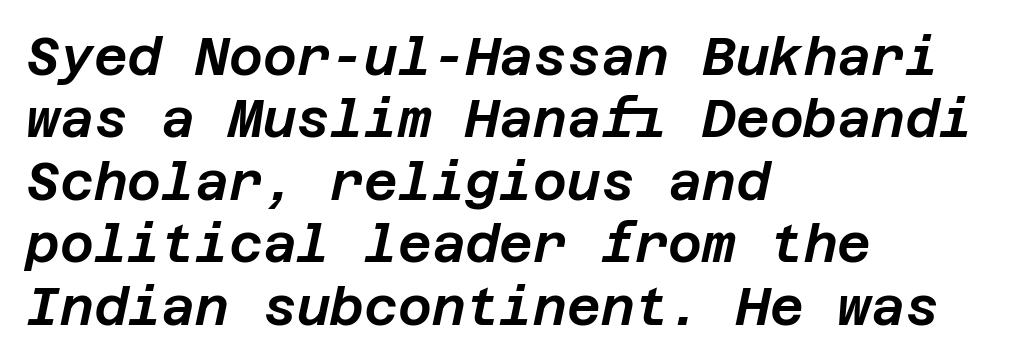
{"italic": "yes", "lean": "right", "slant_degrees": 12, "width": "normal", "stroke_contrast": "low", "x_height": "large", "underline": "no", "align": "left", "line_spacing_ratio": 1.2, "letter_spacing": "normal", "letter_spacing_em": 0.0, "glyph_px": 52}
